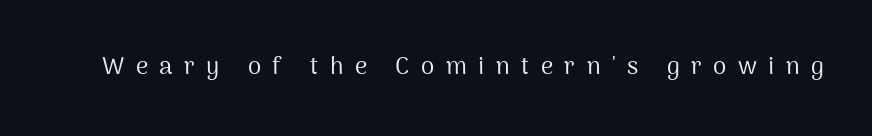
Q: Is the text bold? A: No.
Q: Is the text italic (slanted)? A: No, it is upright.
Q: Is the text underlined? A: No.
Q: Is the spacing between letters normal or unusually wide? A: Unusually wide.
